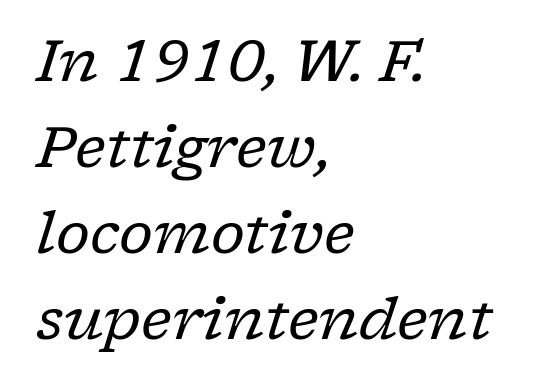
{"serif": "yes", "italic": "yes", "lean": "right", "slant_degrees": 17, "bold": "no", "weight": "regular", "width": "normal", "stroke_contrast": "low", "x_height": "medium", "monospaced": "no", "underline": "no", "align": "left", "line_spacing": "normal", "line_spacing_ratio": 1.48, "letter_spacing": "normal", "letter_spacing_em": 0.0, "glyph_px": 58}
